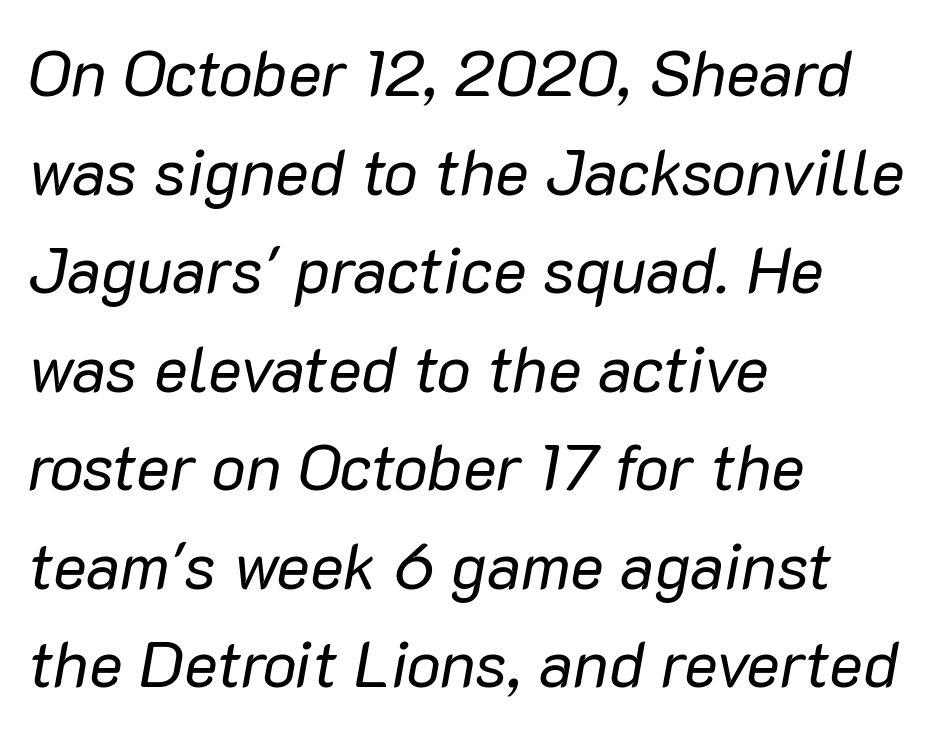
The image shows 64 px regular-weight type, italic (leaning right); set left-aligned, normal line spacing (1.54x), normal letter spacing, not underlined; low stroke contrast and a medium x-height.
